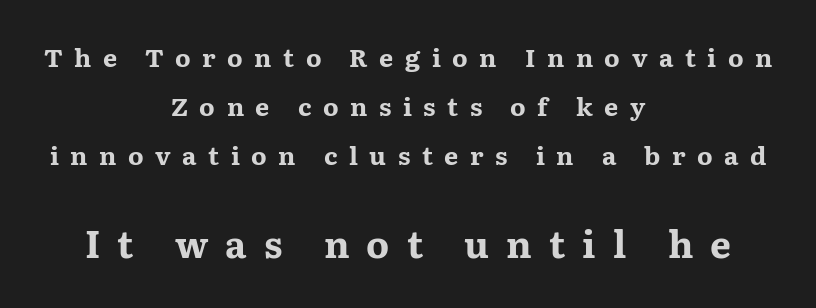
Q: Is the text bold? A: Yes.
Q: Is the text italic (slanted)? A: No, it is upright.
Q: Is the typeface a serif or a sans-serif typeface? A: Serif.
Q: Is the text underlined? A: No.
Q: How is the paragraph aligned? A: Centered.
Q: Is the spacing between letters normal or unusually wide? A: Unusually wide.
Q: Is the spacing between lines tight, normal or loose? A: Loose.
Q: Which block of text is set in a larger size, the first (top) or the second (bottom)? A: The second (bottom) one.
Q: Width (condensed, normal, or wide)? A: Wide.
Q: Stroke contrast? A: Medium.
Q: x-height? A: Medium.
Q: Monospaced? A: No.
